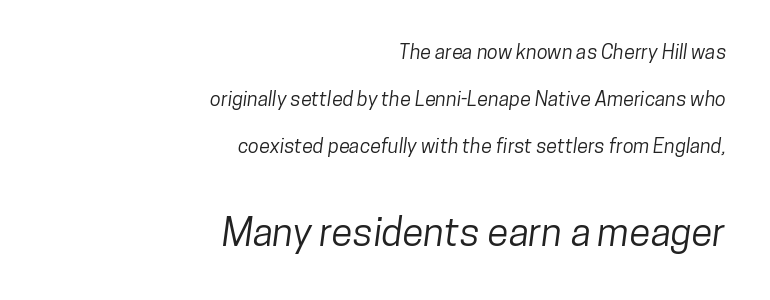
The image shows 39 px condensed sans-serif type; set right-aligned, loose line spacing (2.34x), normal letter spacing, not underlined; the second (bottom) block is 1.95x larger; low stroke contrast and a medium x-height.
